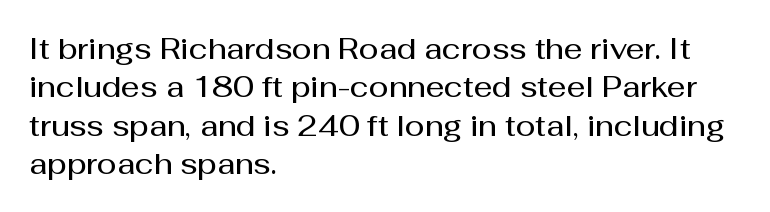
Each word holds together tightly as a unit, with standard inter-letter gaps. Do the letters lean? They stand straight. Its strokes are somewhat broadened, the hallmark of semibold type. Varying glyph widths throughout — classic text-font behaviour. The rows are spaced the way most documents space them.
